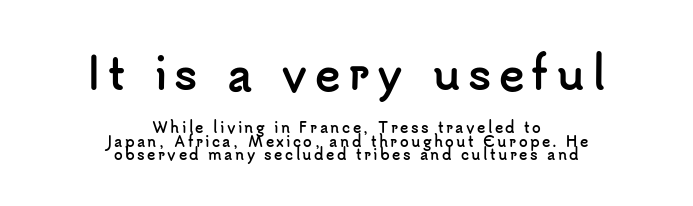
{"serif": "no", "italic": "no", "bold": "yes", "weight": "semibold", "width": "normal", "stroke_contrast": "low", "x_height": "small", "monospaced": "no", "underline": "no", "align": "center", "line_spacing": "tight", "line_spacing_ratio": 0.97, "larger_block": "first", "size_ratio": 3.07, "glyph_px": 43}
